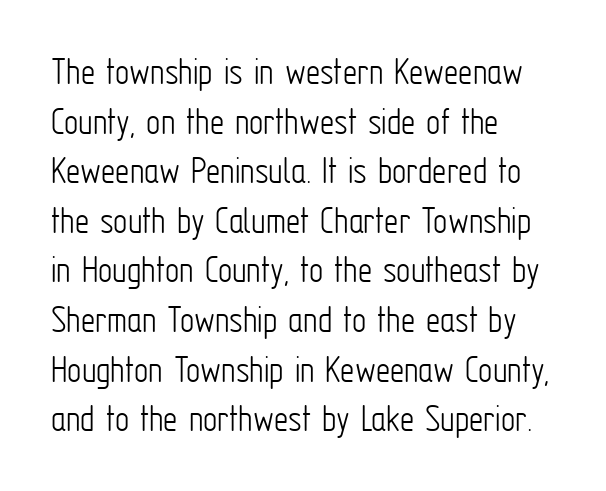
The image shows 40 px light, condensed sans-serif type, upright; set left-aligned, line spacing 1.24x, normal letter spacing, not underlined; low stroke contrast and a medium x-height.
